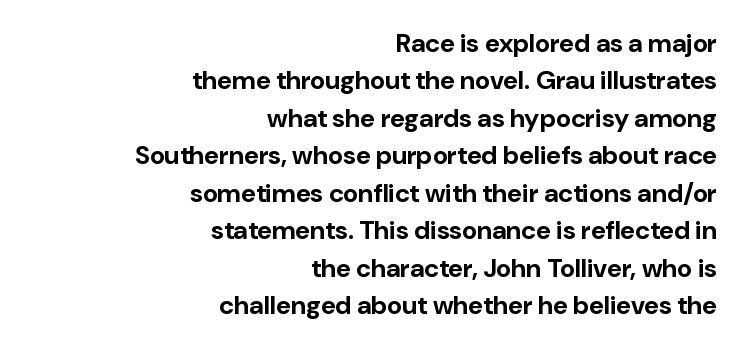
Visually the block forms a straight wall on the right and a jagged coastline on the left. The rendering keeps characters at their native spacing. A bare baseline throughout the passage. Does the lettering tilt? It doesn't — this is upright.
